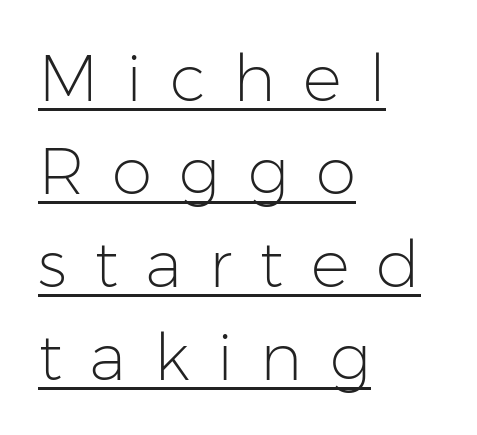
Q: Is the text bold? A: No.
Q: Is the text italic (slanted)? A: No, it is upright.
Q: Is the typeface a serif or a sans-serif typeface? A: Sans-serif.
Q: Is the text underlined? A: Yes.
Q: How is the paragraph aligned? A: Left-aligned.
Q: Is the spacing between letters normal or unusually wide? A: Unusually wide.
Q: Is the spacing between lines tight, normal or loose? A: Normal.
Q: Width (condensed, normal, or wide)? A: Normal.
Q: Stroke contrast? A: Low.
Q: x-height? A: Medium.
Q: Monospaced? A: No.
